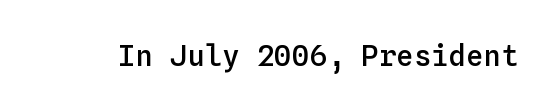
Q: Is the text bold? A: Semi-bold.
Q: Is the text italic (slanted)? A: No, it is upright.
Q: Is the text underlined? A: No.
Q: Is the spacing between letters normal or unusually wide? A: Normal.
Q: Width (condensed, normal, or wide)? A: Normal.
Q: Stroke contrast? A: Low.
Q: x-height? A: Medium.
Q: Monospaced? A: Yes.
